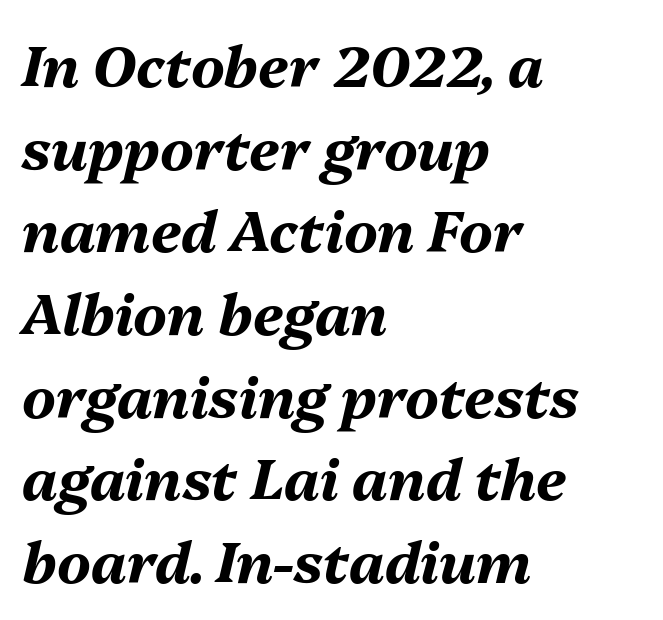
Q: Is the text bold? A: Yes.
Q: Is the text italic (slanted)? A: Yes, it leans right by about 13 degrees.
Q: Is the text underlined? A: No.
Q: How is the paragraph aligned? A: Left-aligned.
Q: Is the spacing between letters normal or unusually wide? A: Normal.
Q: Is the spacing between lines tight, normal or loose? A: Normal.
Q: Width (condensed, normal, or wide)? A: Normal.
Q: Stroke contrast? A: Medium.
Q: x-height? A: Medium.
Q: Monospaced? A: No.
